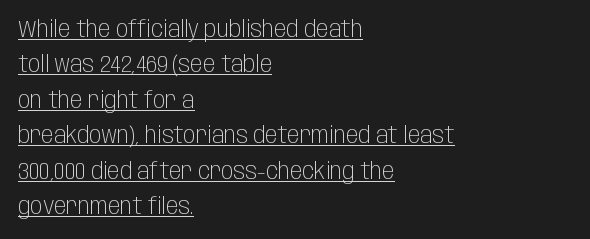
The image shows 23 px text type, upright; set left-aligned, normal line spacing (1.54x), normal letter spacing, underlined.
